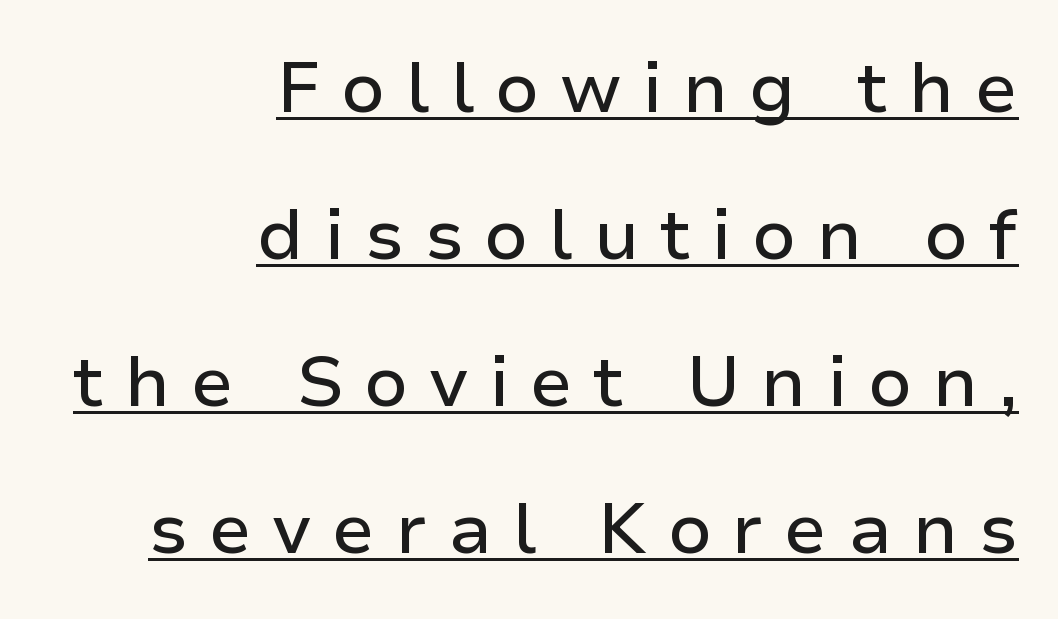
Q: Is the text italic (slanted)? A: No, it is upright.
Q: Is the typeface a serif or a sans-serif typeface? A: Sans-serif.
Q: Is the text underlined? A: Yes.
Q: How is the paragraph aligned? A: Right-aligned.
Q: Is the spacing between letters normal or unusually wide? A: Unusually wide.
Q: Is the spacing between lines tight, normal or loose? A: Loose.
Q: Width (condensed, normal, or wide)? A: Normal.
Q: Stroke contrast? A: Low.
Q: x-height? A: Medium.
Q: Monospaced? A: No.
